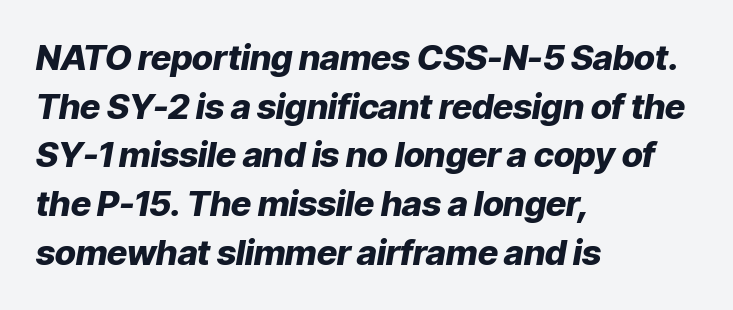
{"italic": "yes", "lean": "right", "slant_degrees": 9, "bold": "yes", "weight": "heavy", "width": "normal", "stroke_contrast": "low", "x_height": "medium", "monospaced": "no", "underline": "no", "align": "left", "line_spacing": "normal", "line_spacing_ratio": 1.39, "letter_spacing": "normal", "letter_spacing_em": 0.0, "glyph_px": 35}
